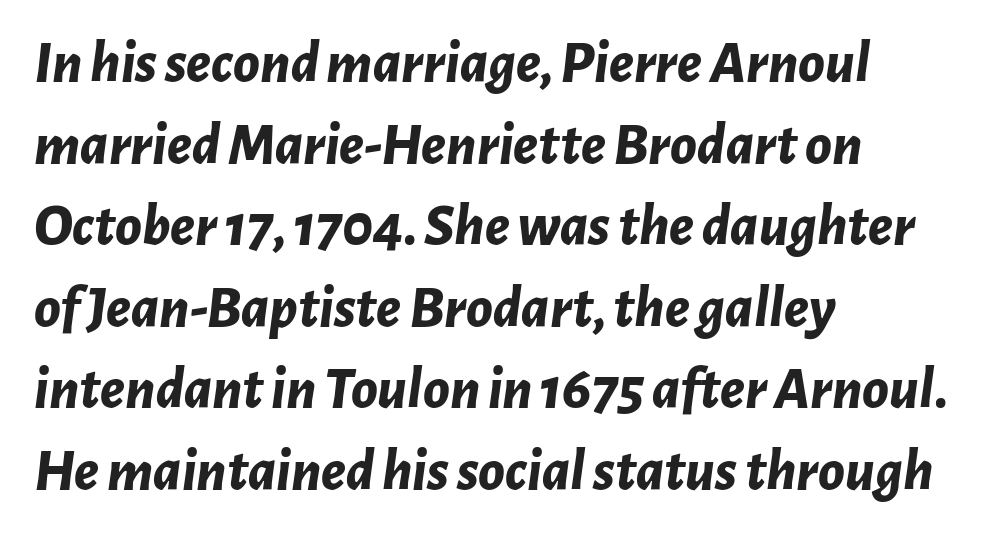
The image shows 60 px bold type, italic (leaning right); set left-aligned, normal line spacing (1.36x), normal letter spacing, not underlined; low stroke contrast and a medium x-height.
